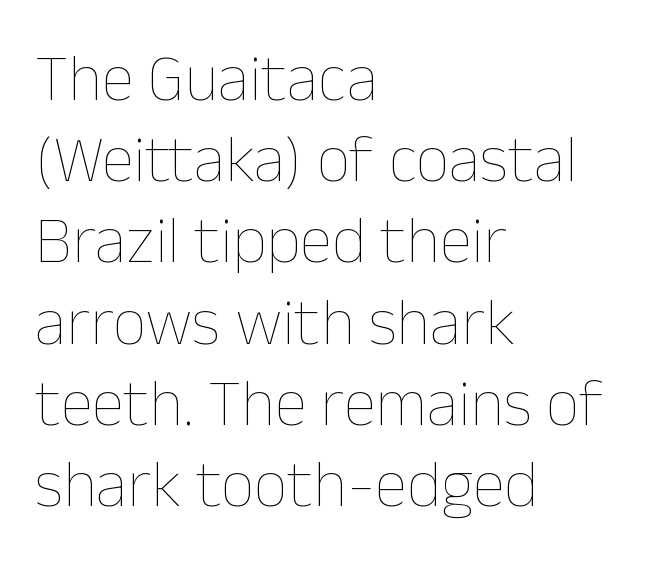
Stroke mass is kept to a normal reading level or below. A typesetter would call this zero additional tracking. Spacing verdict: proportional, widths tailored to each character. Unmarked baselines from the first word to the last. A classic flush-left, rag-right setting is used for this passage. The letters stand straight up with perfectly vertical stems.
